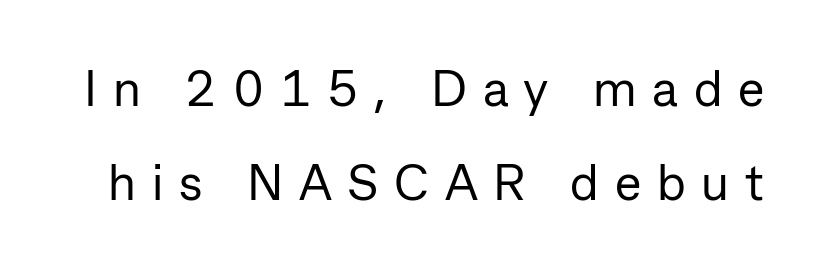
The type is letterspaced generously, with wide tracking. The font is comparable to plain body text, perhaps lighter. Nothing sits at the stroke ends, so this counts as sans-serif. Do the characters align in a grid? No, the font is proportional. Letters rest on an invisible, unmarked baseline.
